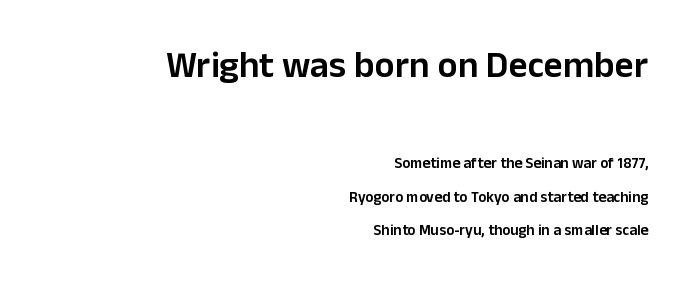
Nope, no serifs anywhere on these letters. The passage shown is typed in a proportional face where columns would drift. The leading is generous, giving the passage an open texture. Each line ends at the same right margin while the left side varies. The lettering stays uniformly vertical, giving the passage a roman look.
